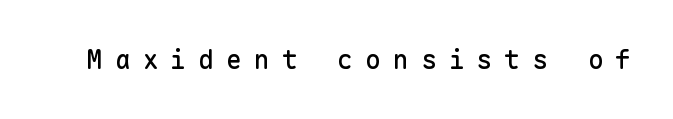
Q: Is the text italic (slanted)? A: No, it is upright.
Q: Is the text underlined? A: No.
Q: Is the spacing between letters normal or unusually wide? A: Unusually wide.
